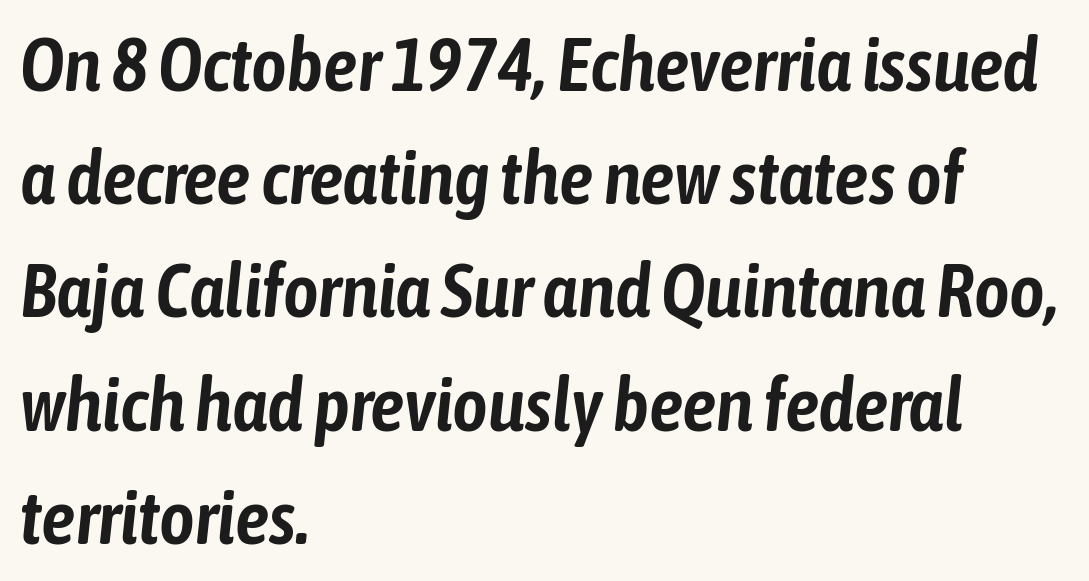
Notice how the stems are inclined rather than vertical — that's the hallmark of italics. Summary of vertical rhythm: regular, with standard interline spacing. The face used here is proportionally spaced, like ordinary book or web type. Notice how the passage keeps a crisp vertical edge on the left only. Descenders are the only things crossing below the line.
